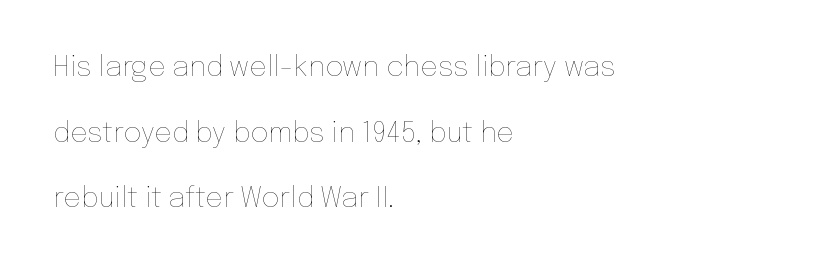
Q: Is the text bold? A: No.
Q: Is the text italic (slanted)? A: No, it is upright.
Q: Is the text underlined? A: No.
Q: How is the paragraph aligned? A: Left-aligned.
Q: Is the spacing between letters normal or unusually wide? A: Normal.
Q: Is the spacing between lines tight, normal or loose? A: Loose.
Q: Width (condensed, normal, or wide)? A: Normal.
Q: Stroke contrast? A: Low.
Q: x-height? A: Medium.
Q: Monospaced? A: No.
